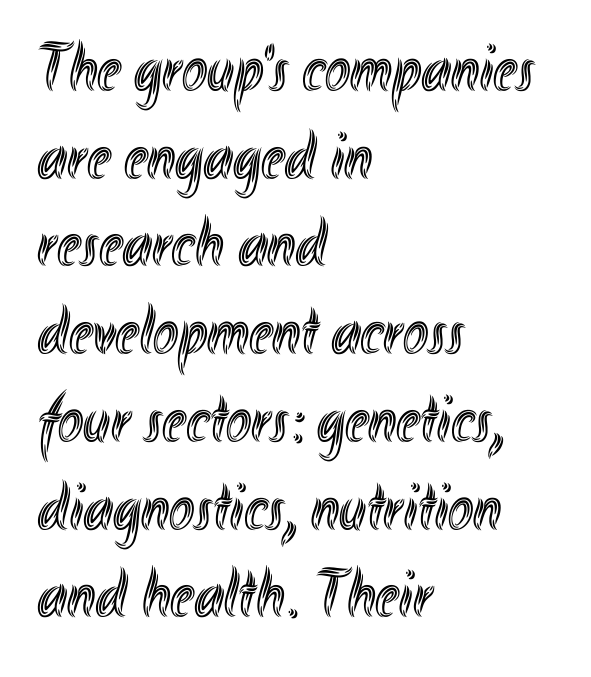
Plain, unruled lines of type. A student would call this left alignment; a typographer would say flush left, rag right. The rendering uses natural spacing where letterforms have individual widths.
